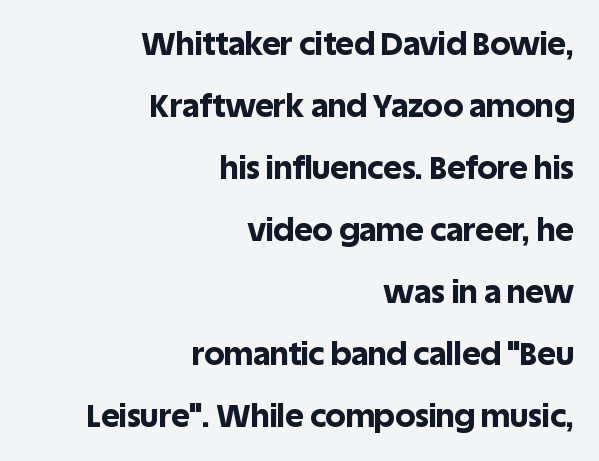
The image shows 32 px bold sans-serif type, upright; set right-aligned, loose line spacing (1.94x), normal letter spacing, not underlined; a large x-height.
